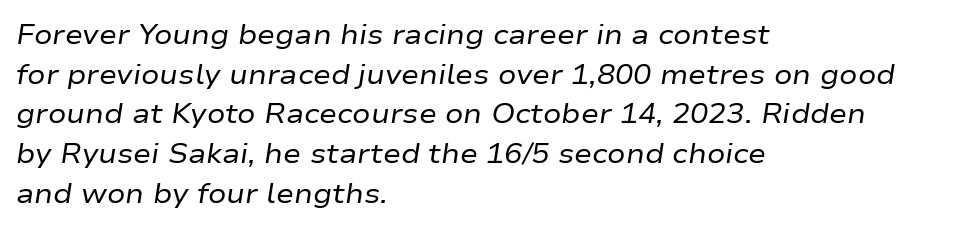
The image shows 27 px text type, italic (leaning right); set left-aligned, normal line spacing (1.47x), normal letter spacing, not underlined.
